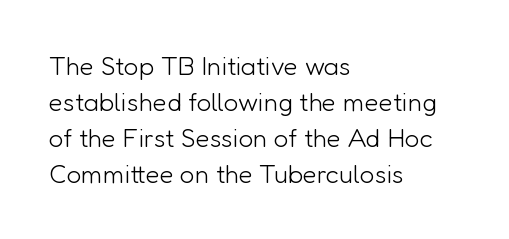
{"italic": "no", "bold": "no", "underline": "no", "align": "left", "line_spacing": "normal", "line_spacing_ratio": 1.38, "letter_spacing": "normal", "letter_spacing_em": 0.0, "glyph_px": 26}
